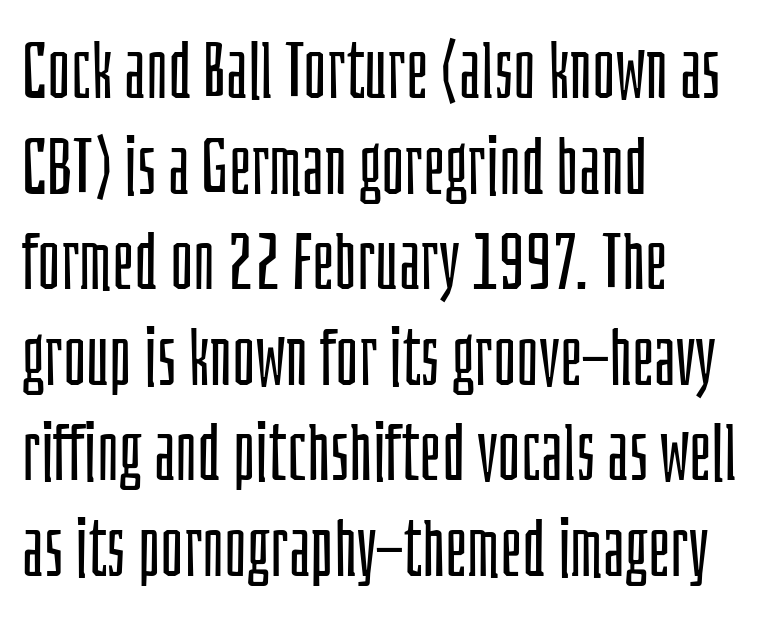
The typeface chosen for these lines omits serifs. Heft: none added — not bold. Visually the block forms a straight wall on the left and a jagged coastline on the right. The gap between lines stays unmarked. The letters advance in unequal steps, a hallmark of proportional type.
